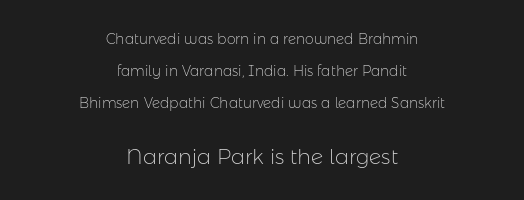
The image shows 21 px text type, upright; set centered, loose line spacing (2.28x), normal letter spacing, not underlined; the second (bottom) block is 1.5x larger.
